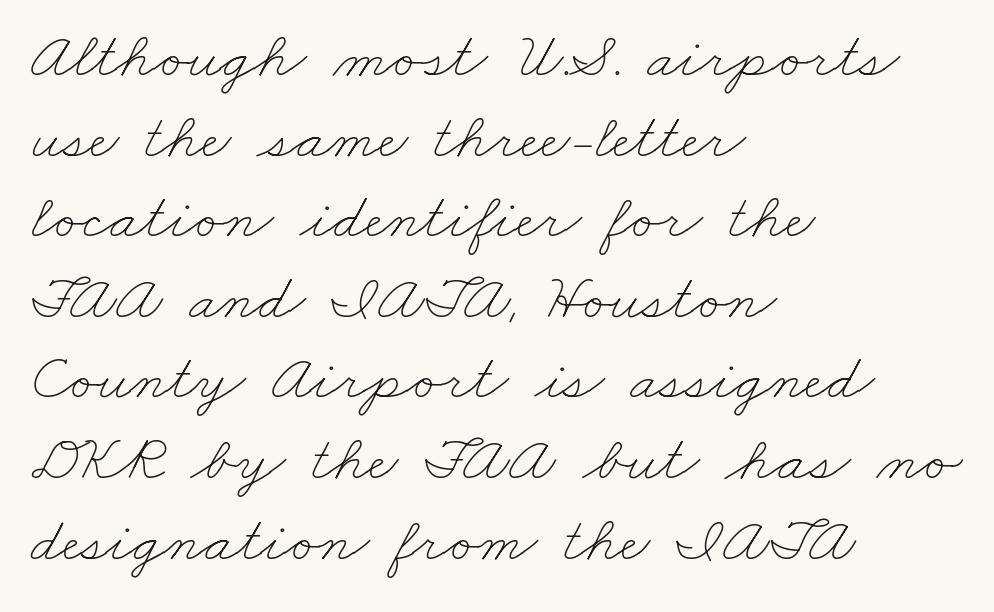
{"bold": "no", "weight": "thin", "width": "wide", "stroke_contrast": "low", "x_height": "small", "monospaced": "no", "underline": "no", "align": "left", "line_spacing_ratio": 1.24, "letter_spacing": "normal", "letter_spacing_em": 0.0, "glyph_px": 65}
